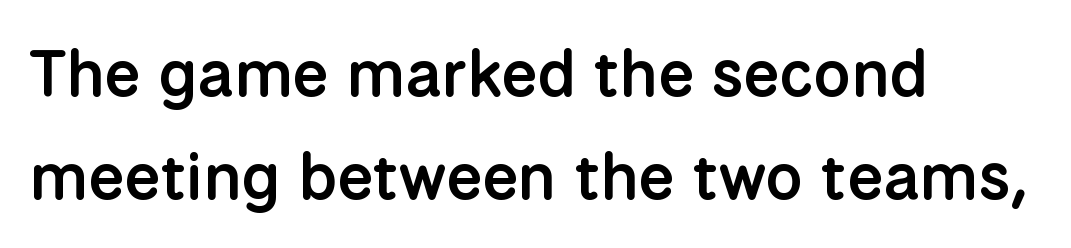
{"serif": "no", "italic": "no", "bold": "semi", "weight": "semibold", "width": "normal", "stroke_contrast": "low", "x_height": "medium", "monospaced": "no", "underline": "no", "align": "left", "line_spacing": "normal", "line_spacing_ratio": 1.58, "letter_spacing": "normal", "letter_spacing_em": 0.0, "glyph_px": 65}
